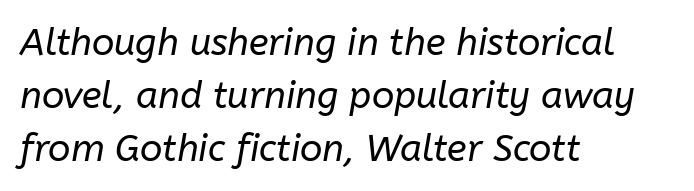
{"italic": "yes", "lean": "right", "slant_degrees": 10, "bold": "no", "weight": "regular", "width": "normal", "stroke_contrast": "low", "x_height": "medium", "monospaced": "no", "underline": "no", "align": "left", "line_spacing": "normal", "line_spacing_ratio": 1.43, "letter_spacing": "normal", "letter_spacing_em": 0.0, "glyph_px": 37}
